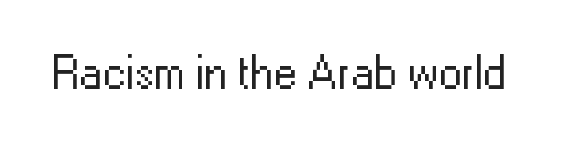
The image shows 47 px regular-weight sans-serif type, upright; set normal letter spacing, not underlined; low stroke contrast and a medium x-height.
